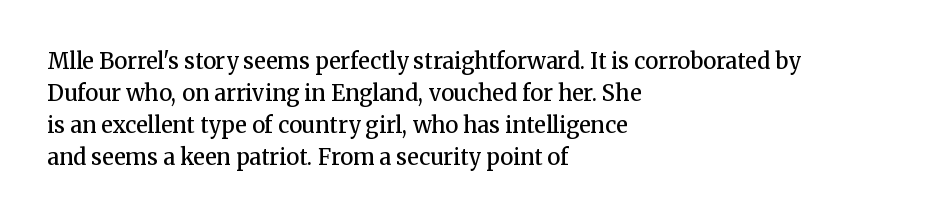
Q: Is the text bold? A: Semi-bold.
Q: Is the text italic (slanted)? A: No, it is upright.
Q: Is the text underlined? A: No.
Q: How is the paragraph aligned? A: Left-aligned.
Q: Is the spacing between letters normal or unusually wide? A: Normal.
Q: Is the spacing between lines tight, normal or loose? A: Normal.
